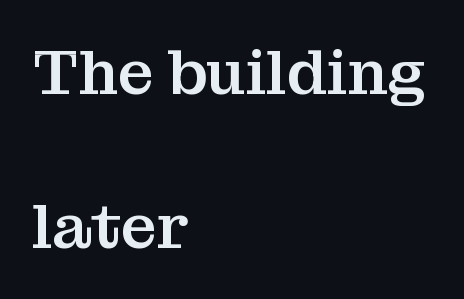
Q: Is the text italic (slanted)? A: No, it is upright.
Q: Is the typeface a serif or a sans-serif typeface? A: Serif.
Q: Is the text underlined? A: No.
Q: How is the paragraph aligned? A: Left-aligned.
Q: Is the spacing between letters normal or unusually wide? A: Normal.
Q: Is the spacing between lines tight, normal or loose? A: Loose.
Q: Width (condensed, normal, or wide)? A: Normal.
Q: Stroke contrast? A: Medium.
Q: x-height? A: Medium.
Q: Monospaced? A: No.
